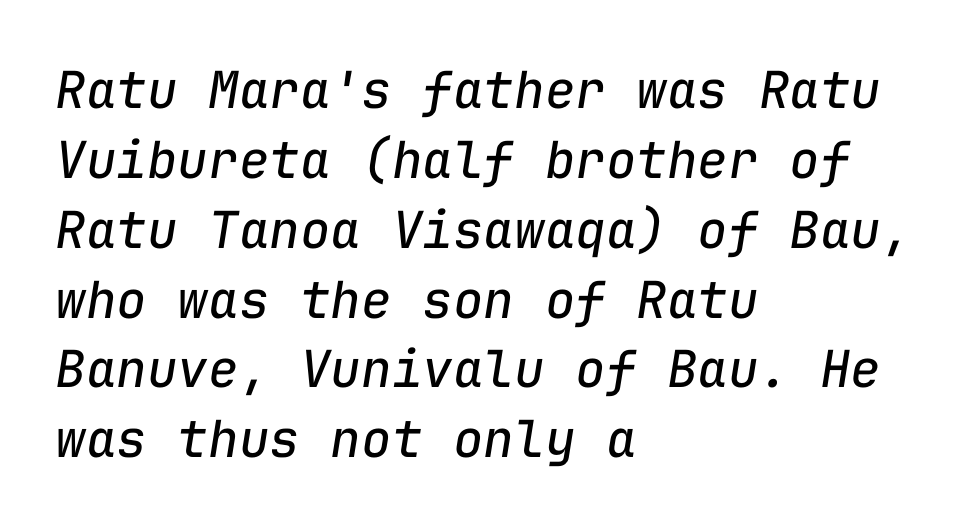
The font sits on the lighter half of the weight spectrum, regular included. Observe the ordinary spacing: letters are neighbours, not strangers. Lines of text with bare space underneath. Is this a fixed-width face? Yes — each glyph sits in an identical cell.
